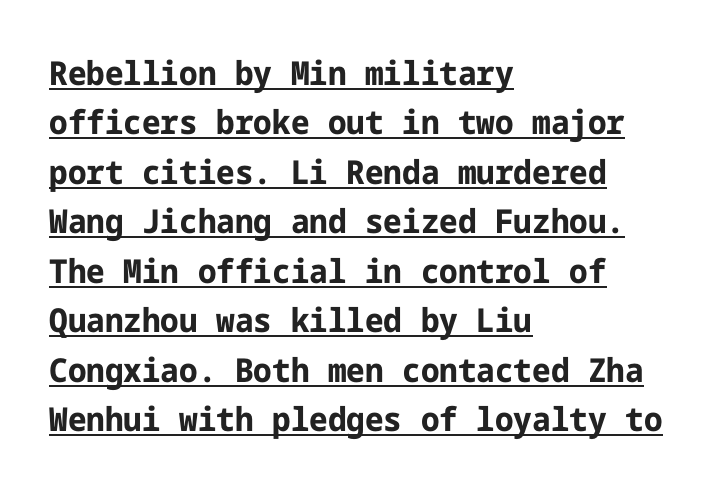
{"serif": "no", "italic": "no", "bold": "yes", "weight": "bold", "width": "normal", "stroke_contrast": "low", "x_height": "medium", "underline": "yes", "align": "left", "line_spacing": "normal", "line_spacing_ratio": 1.5, "letter_spacing": "normal", "letter_spacing_em": 0.0, "glyph_px": 33}
